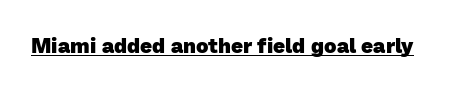
{"bold": "yes", "underline": "yes", "letter_spacing": "normal", "letter_spacing_em": 0.0, "glyph_px": 21}
